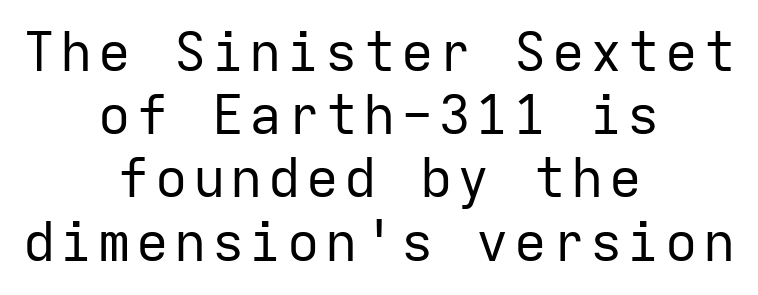
The words here are not underlined. Teacher's note: observe the equal gaps on both sides — that is centered alignment. Fixed-width glyphs throughout — classic coding-font behaviour. Upright lettering throughout.
